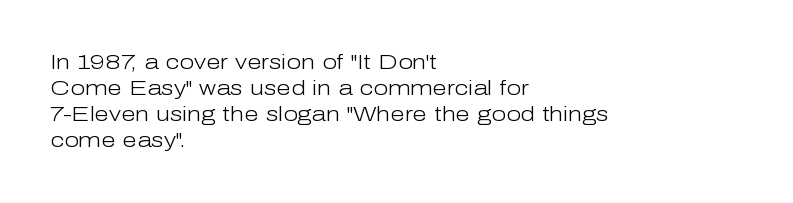
The image shows 21 px text type, upright; set left-aligned, line spacing 1.24x, normal letter spacing, not underlined.
